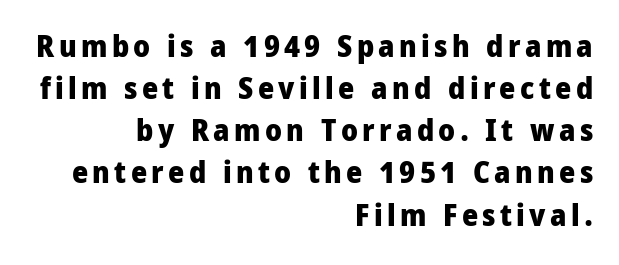
This rendering features lettering with no underline. It's the straight-up-and-down kind of type. Caption: multi-line text, flush right, ragged left. Spacing verdict: proportional, widths tailored to each character.
